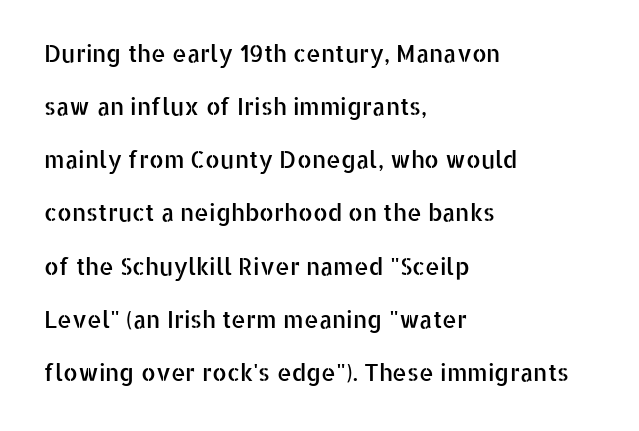
In terms of posture, this sample is upright. Short and long lines alike share a common starting point at left. Nobody drew a line under any word here. Quick note: interline space is abundant. You could call the tracking neutral — neither tight nor loose.
